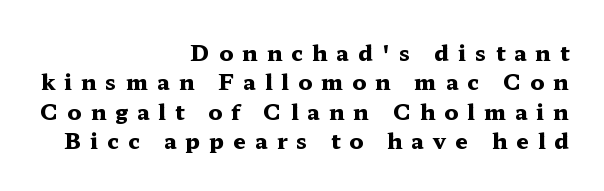
The rendering uses a bold face; every stroke is thick and dark. Quick note: interline space is typical. Teacher's note: observe the even right margin — that is flush-right alignment. Words appear elongated and porous because spacing is wide. Vertical strokes here are truly vertical.
